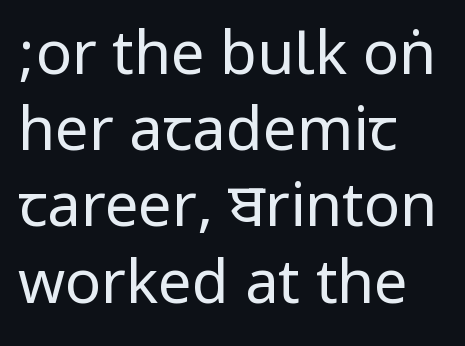
Q: Is the text bold? A: No.
Q: Is the text italic (slanted)? A: No, it is upright.
Q: Is the typeface a serif or a sans-serif typeface? A: Sans-serif.
Q: Is the text underlined? A: No.
Q: How is the paragraph aligned? A: Left-aligned.
Q: Is the spacing between letters normal or unusually wide? A: Normal.
Q: Is the spacing between lines tight, normal or loose? A: Normal.
Q: Width (condensed, normal, or wide)? A: Condensed.
Q: Stroke contrast? A: Low.
